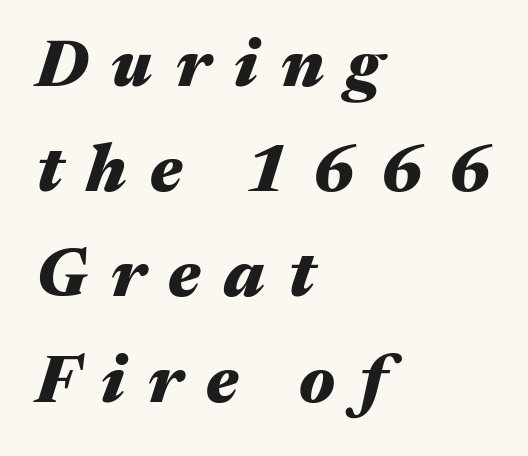
An italicized treatment has been applied to the whole sample. Bold? Absolutely — the strokes are thick and heavy. Visually the block forms a straight wall on the left and a jagged coastline on the right. The letters advance in unequal steps, a hallmark of proportional type. Plain, unruled lines of type.
